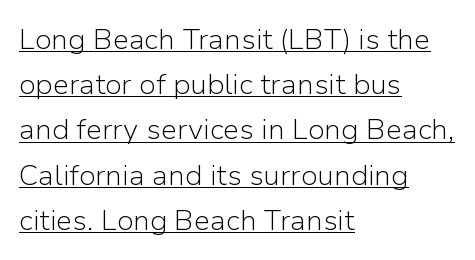
{"serif": "no", "italic": "no", "bold": "no", "weight": "light", "width": "normal", "stroke_contrast": "low", "x_height": "medium", "monospaced": "no", "underline": "yes", "align": "left", "line_spacing": "normal", "line_spacing_ratio": 1.56, "letter_spacing": "normal", "letter_spacing_em": 0.0, "glyph_px": 29}
